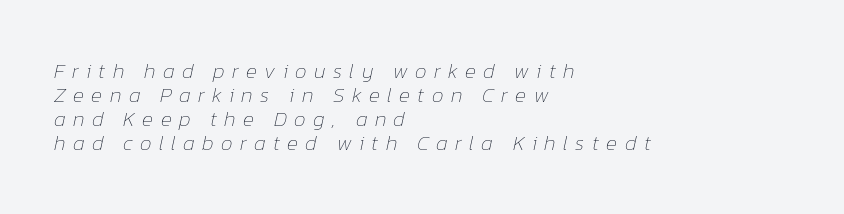
Q: Is the text bold? A: No.
Q: Is the text italic (slanted)? A: Yes, it leans right by about 12 degrees.
Q: Is the text underlined? A: No.
Q: How is the paragraph aligned? A: Left-aligned.
Q: Is the spacing between letters normal or unusually wide? A: Unusually wide.
Q: Is the spacing between lines tight, normal or loose? A: Tight.
